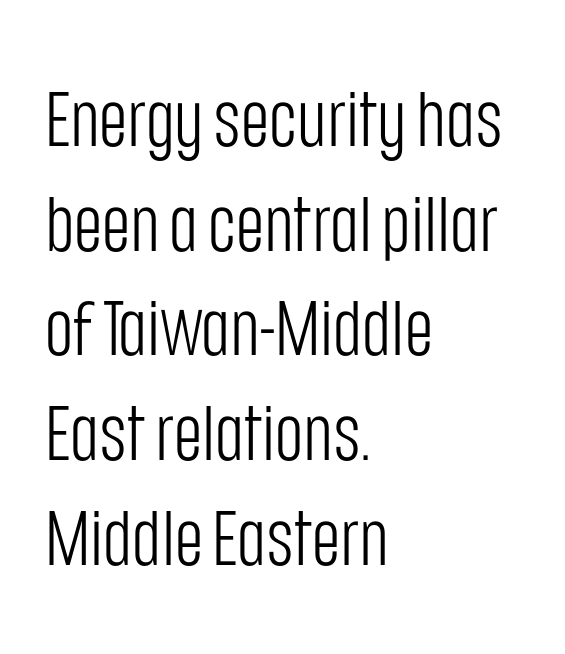
The image shows 77 px light, condensed sans-serif type, upright; set left-aligned, normal line spacing (1.36x), normal letter spacing, not underlined; low stroke contrast and a large x-height.
